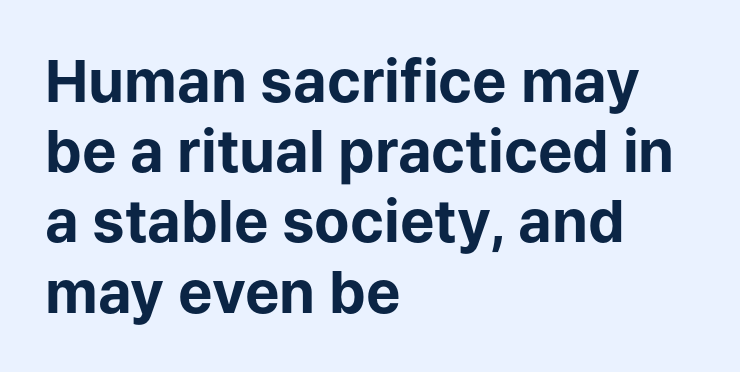
{"serif": "no", "italic": "no", "bold": "yes", "weight": "bold", "width": "normal", "stroke_contrast": "low", "x_height": "medium", "monospaced": "no", "underline": "no", "align": "left", "line_spacing_ratio": 1.21, "letter_spacing": "normal", "letter_spacing_em": 0.0, "glyph_px": 58}
